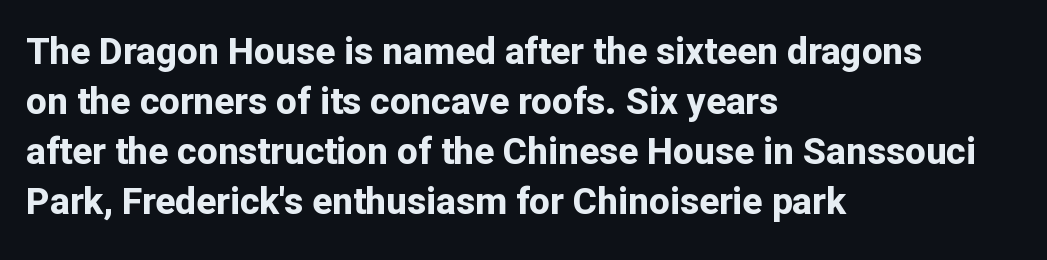
Quick note: interline space is typical. Ordinary non-slanted type is in use. Is the block centered? No — it sits flush against the left margin. Each letter's strokes conclude bluntly, with no projecting serifs.
